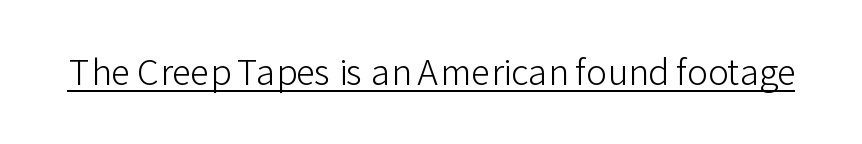
The passage shown is typeset with a sans-serif family. Do the characters align in a grid? No, the font is proportional. Does the lettering tilt? It doesn't — this is upright. Like a heading marked for emphasis, these lines bear an underscore. Honestly, the letter spacing is just normal — you wouldn't notice it.
